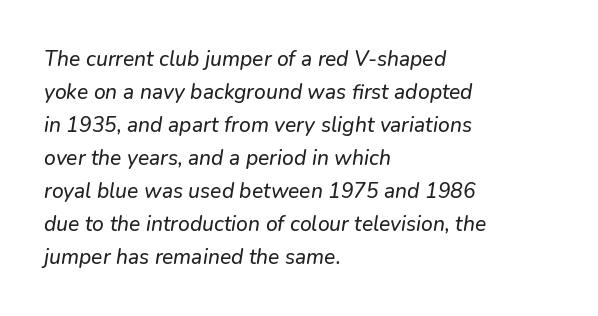
No extra tracking has been applied to these lines. Left-aligned paragraph, ragged on the right. The space beneath each line is pristine and unruled. Emphasis-style slanted type is in use. The rows are spaced the way most documents space them.
